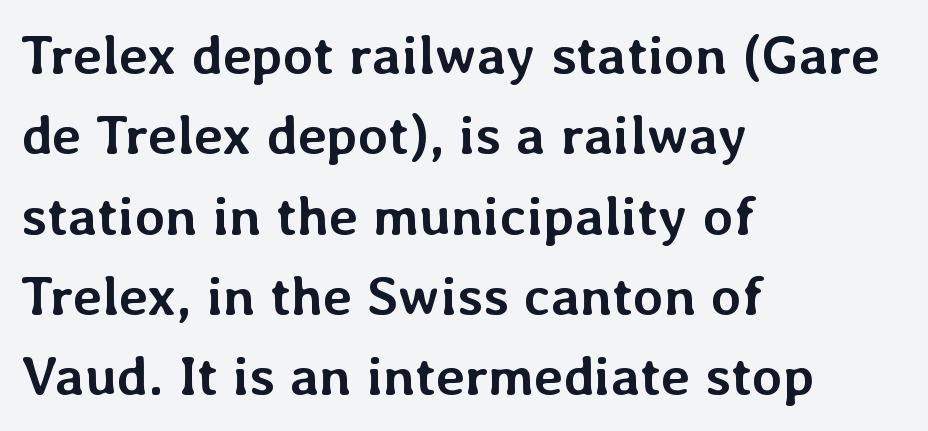
Each new line begins a customary step beneath the previous one. This is heavy type, rendered in bold. The space beneath each line is pristine and unruled. Is there any slant? The stems are plumb. You could not count columns in this text — the font is proportionally spaced. Caption: standard tracking, unaltered.
